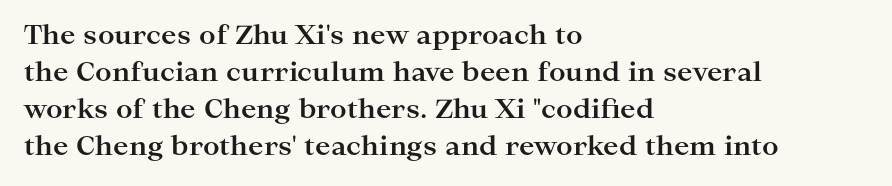
The image shows 26 px bold type, upright; set left-aligned, normal line spacing (1.42x), normal letter spacing, not underlined.
